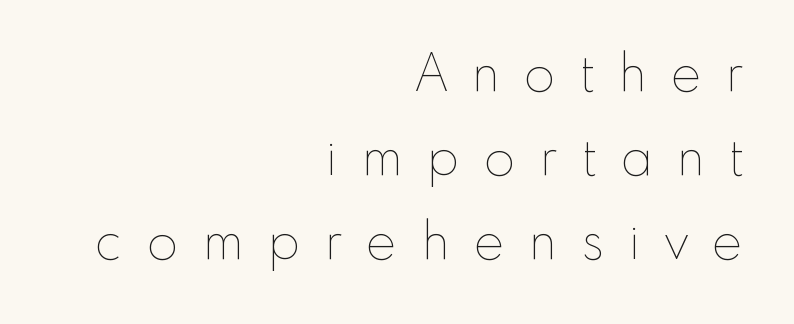
The image shows 51 px thin type, upright; set right-aligned, normal line spacing (1.65x), unusually wide letter spacing (+0.48 em), not underlined; low stroke contrast and a small x-height.
